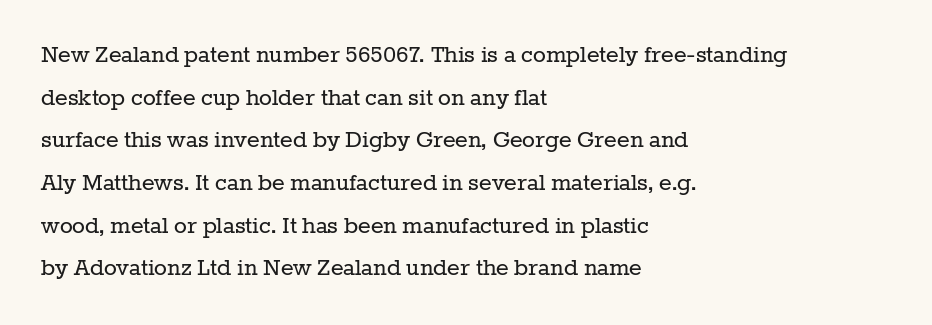
{"italic": "no", "bold": "no", "underline": "no", "align": "left", "line_spacing": "normal", "line_spacing_ratio": 1.58, "letter_spacing": "normal", "letter_spacing_em": 0.0, "glyph_px": 27}
